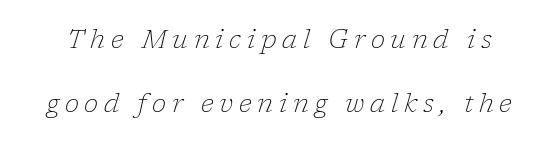
{"italic": "yes", "lean": "right", "slant_degrees": 17, "bold": "no", "underline": "no", "line_spacing": "loose", "line_spacing_ratio": 2.48, "letter_spacing": "wide", "letter_spacing_em": 0.22, "glyph_px": 26}
